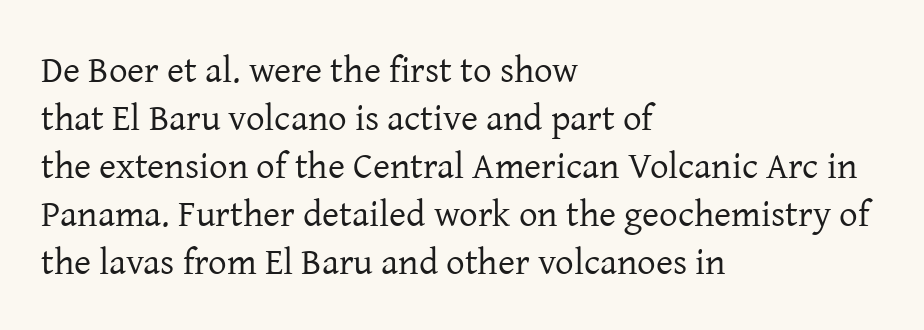
The image shows 37 px regular-weight serif type, upright; set left-aligned, normal line spacing (1.3x), normal letter spacing, not underlined; low stroke contrast and a medium x-height.
